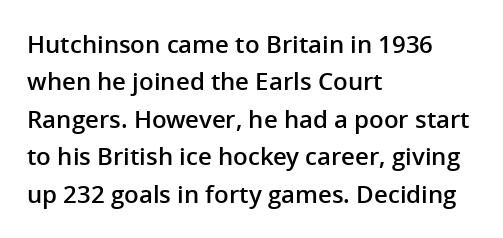
The image shows 24 px text type, upright; set left-aligned, normal line spacing (1.56x), normal letter spacing, not underlined.
